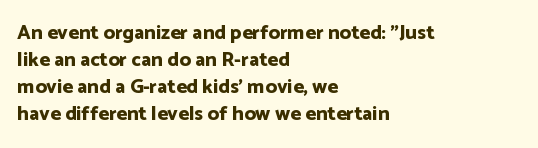
The font's upright variant was chosen for this text. Notice how the passage keeps a crisp vertical edge on the left only. Honestly, the row spacing looks completely unremarkable. Bare-footed words on every line.
